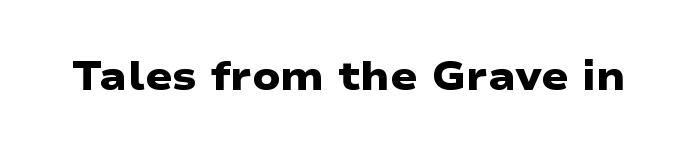
The image shows 40 px heavy, wide sans-serif type; set normal letter spacing, not underlined; low stroke contrast and a medium x-height.
